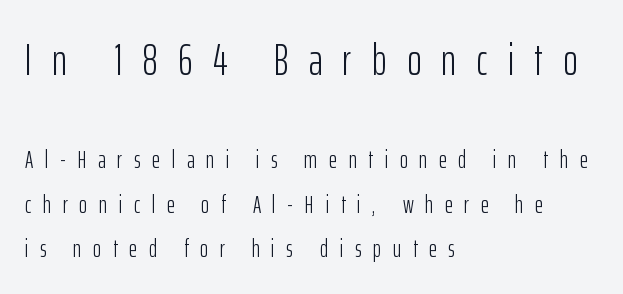
The letters advance in unequal steps, a hallmark of proportional type. Words appear elongated and porous because spacing is wide. Compare the two chunks: the upper has the greater cap height. A bare baseline throughout the passage.
